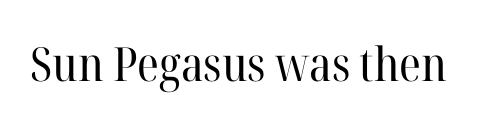
Q: Is the text bold? A: No.
Q: Is the text italic (slanted)? A: No, it is upright.
Q: Is the typeface a serif or a sans-serif typeface? A: Serif.
Q: Is the text underlined? A: No.
Q: Is the spacing between letters normal or unusually wide? A: Normal.
Q: Width (condensed, normal, or wide)? A: Normal.
Q: Stroke contrast? A: High.
Q: x-height? A: Medium.
Q: Monospaced? A: No.
